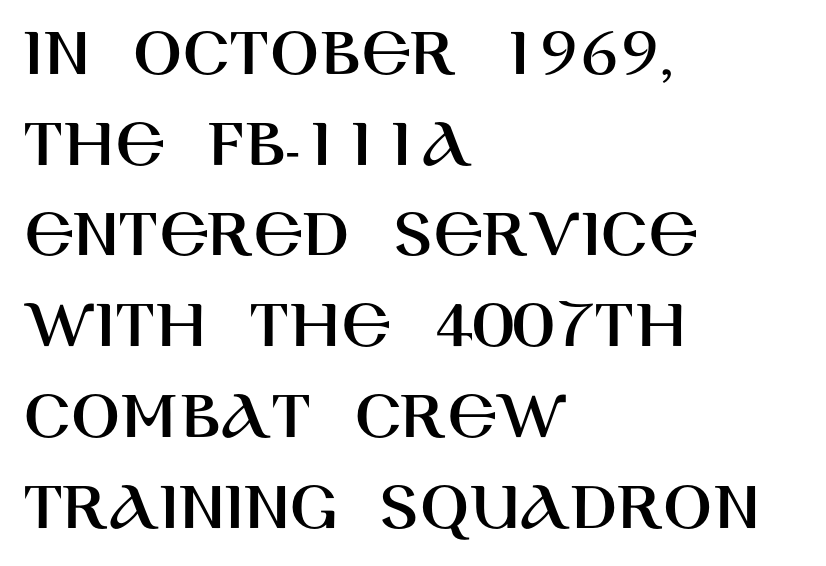
One-word summary of the alignment: left. Here the designer chose a conventional face with non-uniform glyph widths. Leading matches the norm, producing a regular column. The designer went with a sans here, leaving each stem footless. Rendered with straight, roman letterforms.
